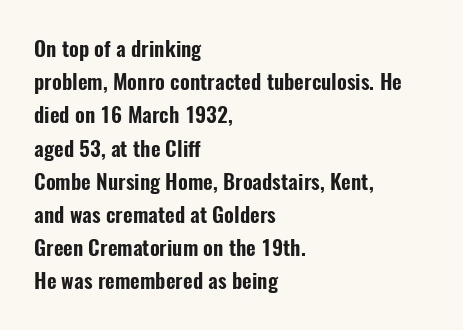
The tracking reads as untouched default to a designer's eye. Anything drawn beneath the words? Only blank space. Leading: standard. The lettering holds an erect, upright posture throughout.
